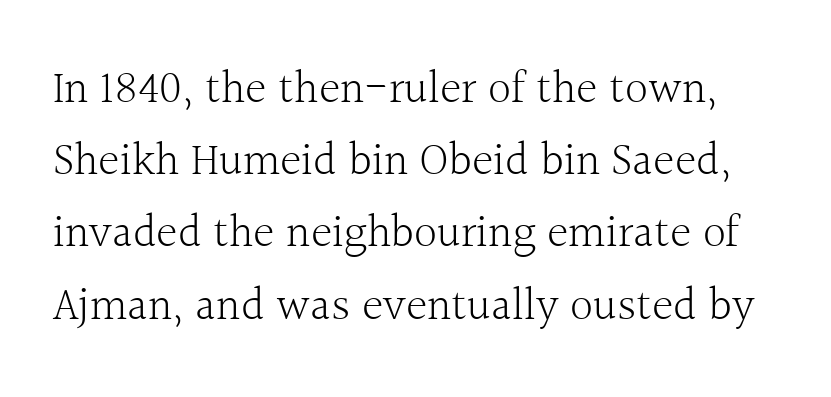
{"serif": "yes", "italic": "no", "bold": "no", "weight": "light", "width": "normal", "x_height": "medium", "monospaced": "no", "underline": "no", "line_spacing": "normal", "line_spacing_ratio": 1.57, "letter_spacing": "normal", "letter_spacing_em": 0.0, "glyph_px": 46}
